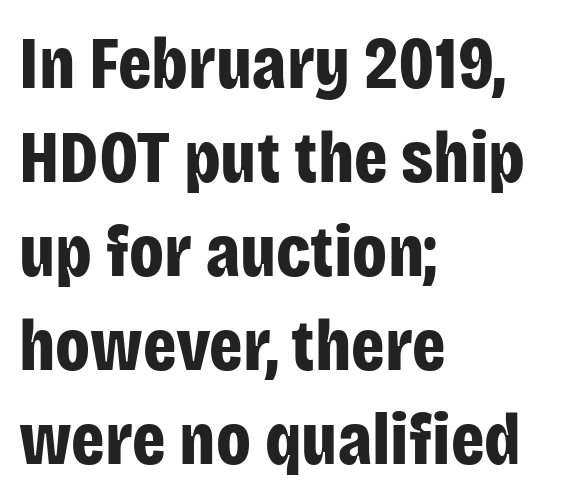
{"serif": "no", "italic": "no", "bold": "yes", "weight": "bold", "width": "condensed", "stroke_contrast": "low", "x_height": "large", "monospaced": "no", "underline": "no", "align": "left", "line_spacing": "normal", "line_spacing_ratio": 1.27, "letter_spacing": "normal", "letter_spacing_em": 0.0, "glyph_px": 74}
